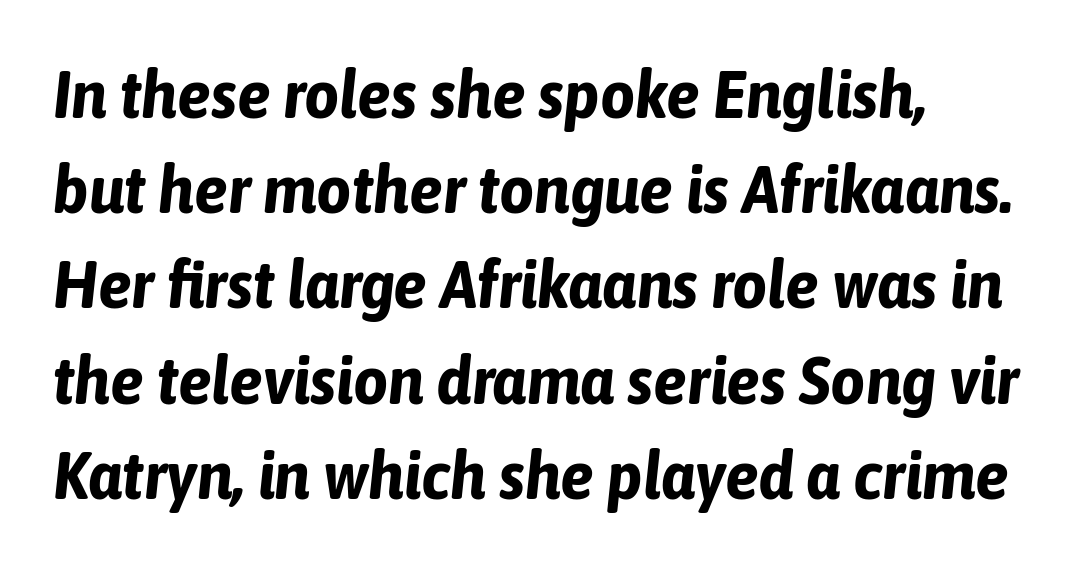
The image shows 68 px bold, condensed type, italic (leaning right); set normal line spacing (1.4x), normal letter spacing, not underlined; low stroke contrast and a medium x-height.
